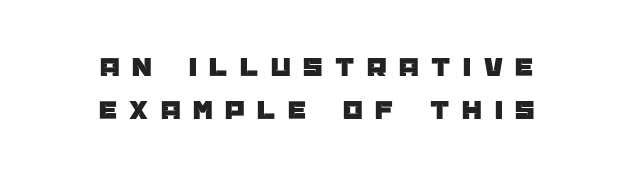
The image shows 28 px sans-serif type, upright; set centered, normal line spacing (1.55x), unusually wide letter spacing (+0.45 em), not underlined; low stroke contrast and a large x-height.
